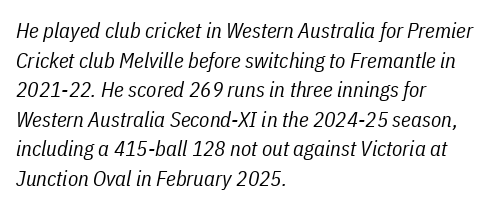
Q: Is the text bold? A: No.
Q: Is the text italic (slanted)? A: Yes, it leans right by about 11 degrees.
Q: Is the text underlined? A: No.
Q: How is the paragraph aligned? A: Left-aligned.
Q: Is the spacing between letters normal or unusually wide? A: Normal.
Q: Is the spacing between lines tight, normal or loose? A: Normal.
